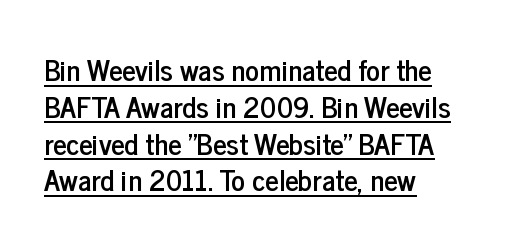
{"serif": "no", "italic": "no", "width": "condensed", "stroke_contrast": "low", "x_height": "medium", "monospaced": "no", "underline": "yes", "align": "left", "line_spacing": "normal", "line_spacing_ratio": 1.27, "letter_spacing": "normal", "letter_spacing_em": 0.0, "glyph_px": 29}
